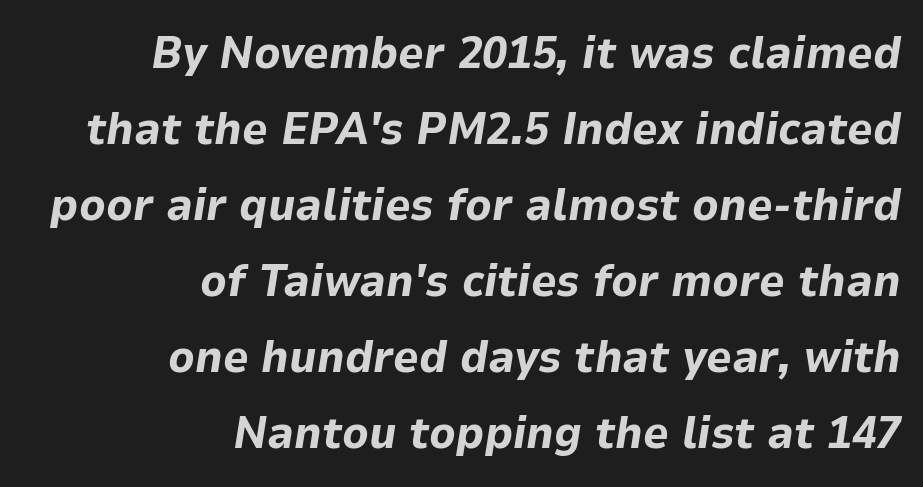
{"italic": "yes", "lean": "right", "slant_degrees": 9, "bold": "yes", "weight": "bold", "width": "normal", "stroke_contrast": "low", "x_height": "medium", "monospaced": "no", "underline": "no", "align": "right", "line_spacing": "normal", "line_spacing_ratio": 1.69, "letter_spacing": "normal", "letter_spacing_em": 0.0, "glyph_px": 45}
